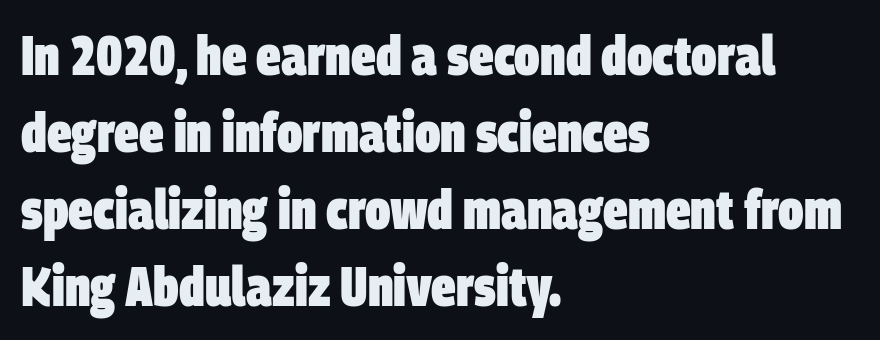
{"serif": "no", "bold": "yes", "weight": "heavy", "width": "condensed", "stroke_contrast": "low", "x_height": "large", "monospaced": "no", "underline": "no", "align": "left", "line_spacing": "normal", "line_spacing_ratio": 1.4, "letter_spacing": "normal", "letter_spacing_em": 0.0, "glyph_px": 55}
